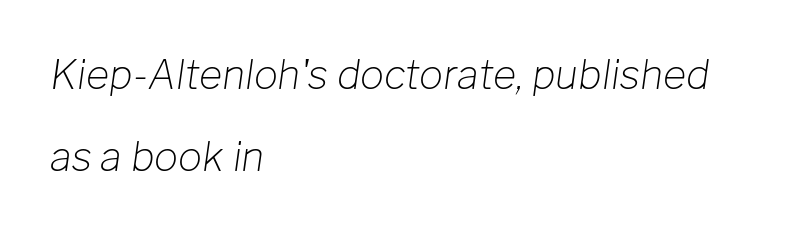
The image shows 40 px light type, italic (leaning right); set left-aligned, loose line spacing (2.06x), normal letter spacing, not underlined; low stroke contrast and a medium x-height.
